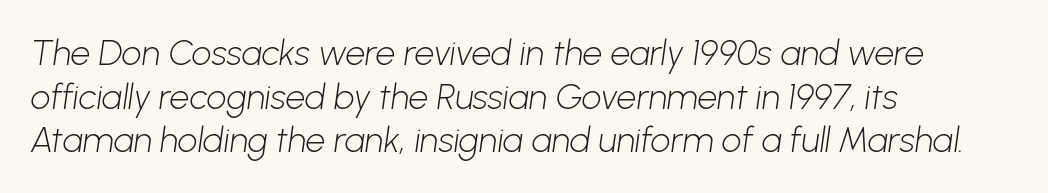
{"serif": "no", "bold": "no", "weight": "light", "width": "normal", "stroke_contrast": "low", "x_height": "medium", "monospaced": "no", "underline": "no", "align": "left", "line_spacing": "normal", "line_spacing_ratio": 1.25, "letter_spacing": "normal", "letter_spacing_em": 0.0, "glyph_px": 35}
